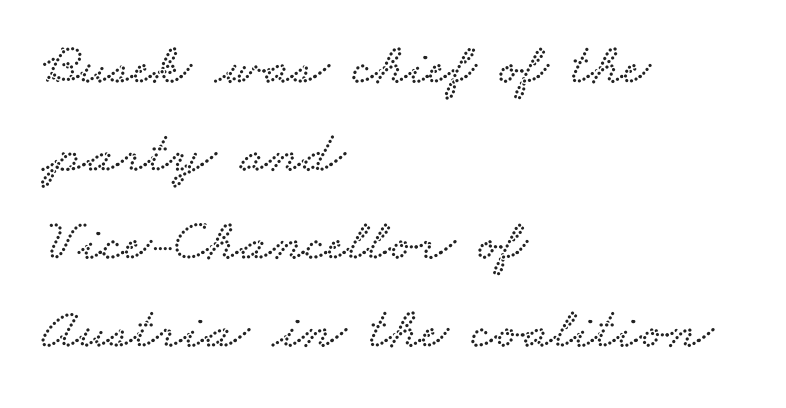
{"serif": "yes", "width": "wide", "stroke_contrast": "low", "x_height": "small", "monospaced": "no", "underline": "no", "align": "left", "line_spacing": "normal", "line_spacing_ratio": 1.49, "letter_spacing": "normal", "letter_spacing_em": 0.0, "glyph_px": 59}
